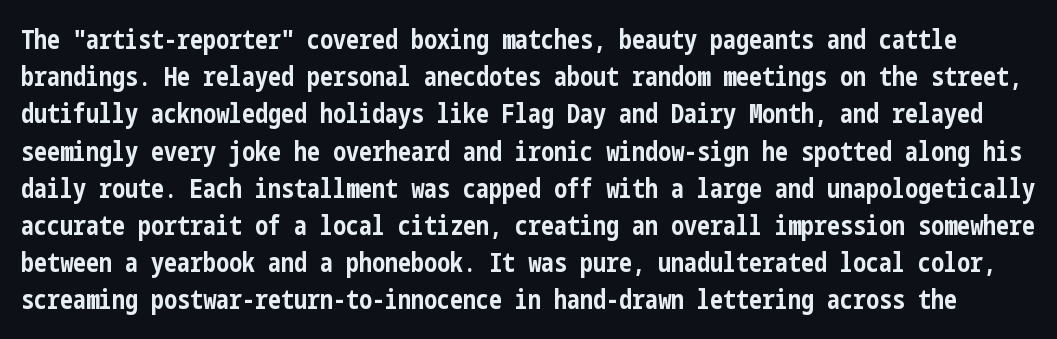
Q: Is the text bold? A: Yes.
Q: Is the text italic (slanted)? A: No, it is upright.
Q: Is the text underlined? A: No.
Q: Is the spacing between letters normal or unusually wide? A: Normal.
Q: Is the spacing between lines tight, normal or loose? A: Normal.
